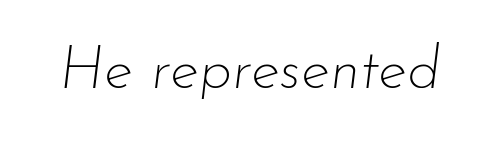
Q: Is the text bold? A: No.
Q: Is the text italic (slanted)? A: Yes, it leans right by about 7 degrees.
Q: Is the text underlined? A: No.
Q: Is the spacing between letters normal or unusually wide? A: Normal.
Q: Width (condensed, normal, or wide)? A: Normal.
Q: Stroke contrast? A: Low.
Q: x-height? A: Small.
Q: Monospaced? A: No.
